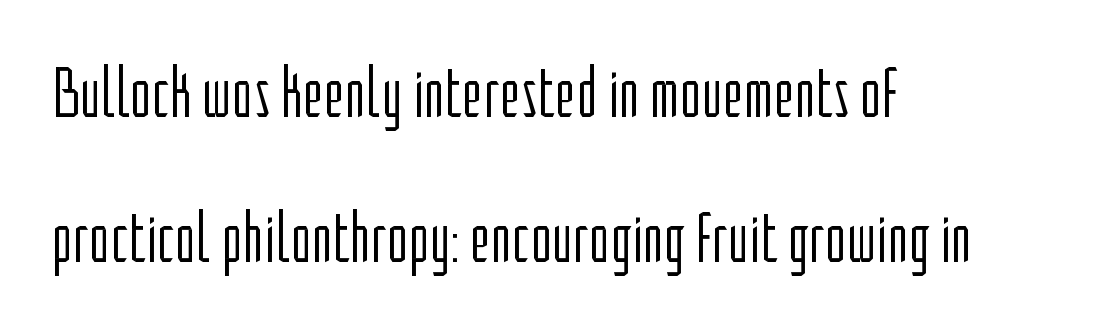
Q: Is the text bold? A: No.
Q: Is the text italic (slanted)? A: No, it is upright.
Q: Is the typeface a serif or a sans-serif typeface? A: Sans-serif.
Q: Is the text underlined? A: No.
Q: How is the paragraph aligned? A: Left-aligned.
Q: Is the spacing between letters normal or unusually wide? A: Normal.
Q: Is the spacing between lines tight, normal or loose? A: Loose.
Q: Width (condensed, normal, or wide)? A: Condensed.
Q: Stroke contrast? A: Low.
Q: x-height? A: Medium.
Q: Monospaced? A: No.
